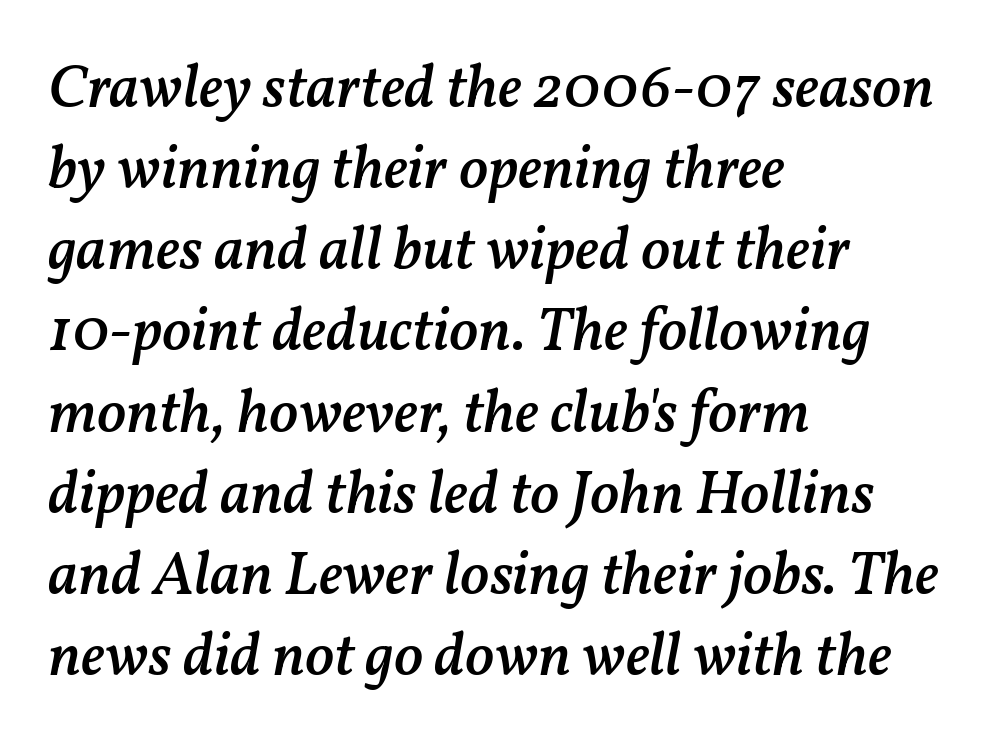
{"italic": "yes", "lean": "right", "slant_degrees": 11, "bold": "semi", "weight": "semibold", "width": "normal", "stroke_contrast": "medium", "x_height": "medium", "monospaced": "no", "underline": "no", "align": "left", "line_spacing": "normal", "line_spacing_ratio": 1.33, "letter_spacing": "normal", "letter_spacing_em": 0.0, "glyph_px": 61}
